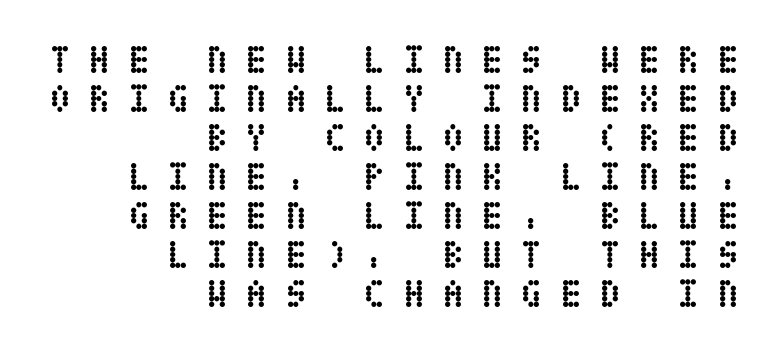
Q: Is the text bold? A: Yes.
Q: Is the text italic (slanted)? A: No, it is upright.
Q: Is the text underlined? A: No.
Q: How is the paragraph aligned? A: Right-aligned.
Q: Is the spacing between letters normal or unusually wide? A: Unusually wide.
Q: Is the spacing between lines tight, normal or loose? A: Tight.
Q: Width (condensed, normal, or wide)? A: Condensed.
Q: Stroke contrast? A: Low.
Q: x-height? A: Large.
